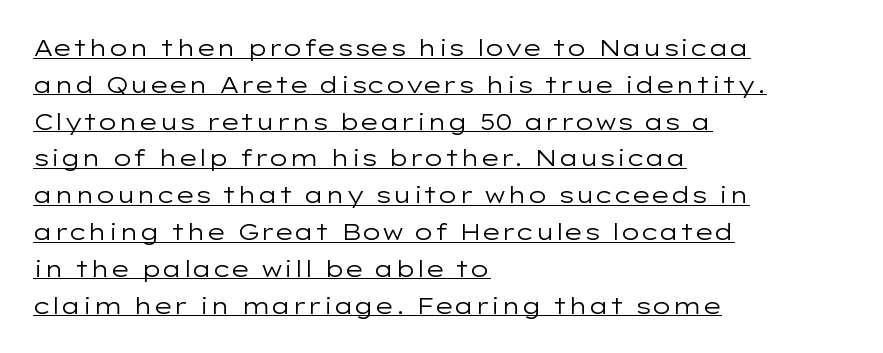
The image shows 23 px text type, upright; set left-aligned, normal line spacing (1.6x), normal letter spacing, underlined.
